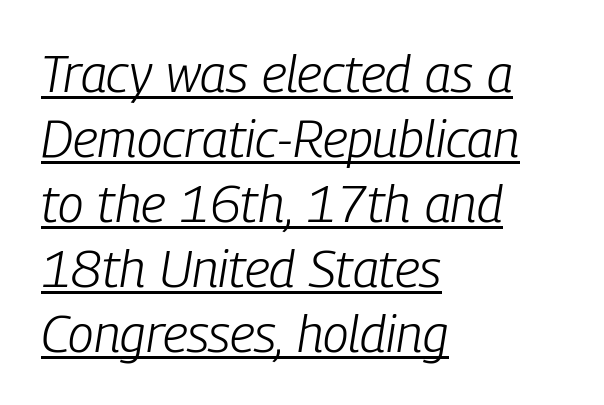
The text block is weighted toward the left margin, trailing off unevenly rightward. Weight class: somewhere from thin through regular. Nothing unusual about the tracking: characters are spaced as the font intends. The rows are spaced the way most documents space them. Compared with undecorated copy, this sample adds a rule below the words.
